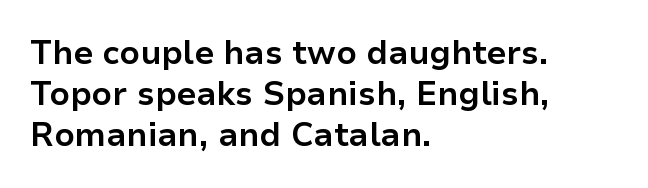
{"serif": "no", "italic": "no", "bold": "yes", "weight": "bold", "width": "normal", "stroke_contrast": "low", "x_height": "medium", "monospaced": "no", "underline": "no", "align": "left", "line_spacing_ratio": 1.24, "letter_spacing": "normal", "letter_spacing_em": 0.0, "glyph_px": 33}
